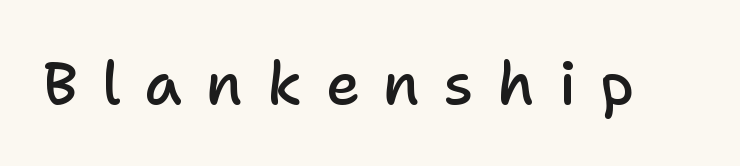
This rendering features lettering with no underline. The rendering shows plain stroke endings on the letterforms — a sans-serif design. Set as a demibold, roughly 600 on the weight scale. The face used here is rendered with a markedly widened letterfit.
